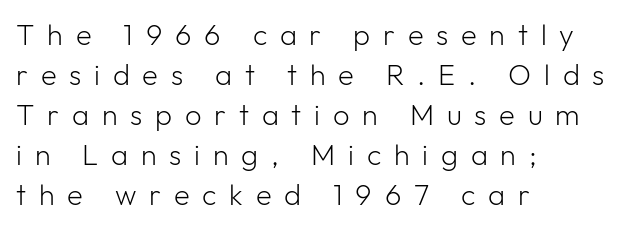
{"serif": "no", "italic": "no", "bold": "no", "weight": "light", "width": "normal", "stroke_contrast": "low", "x_height": "medium", "monospaced": "no", "underline": "no", "align": "left", "line_spacing": "normal", "line_spacing_ratio": 1.38, "letter_spacing": "wide", "letter_spacing_em": 0.44, "glyph_px": 29}
